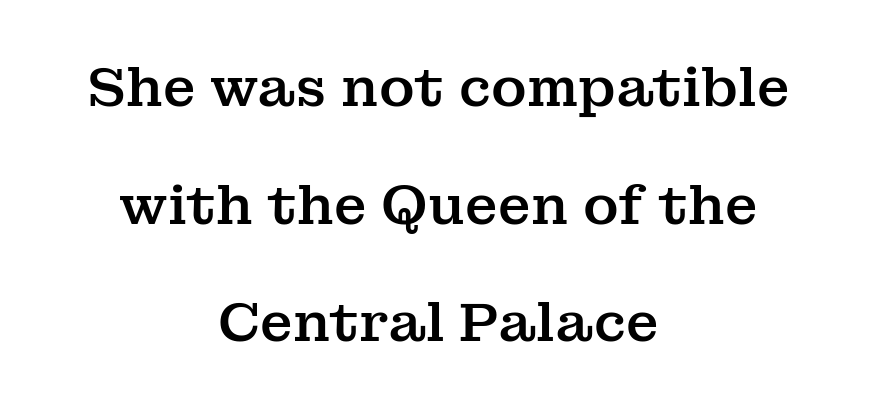
Q: Is the text italic (slanted)? A: No, it is upright.
Q: Is the typeface a serif or a sans-serif typeface? A: Serif.
Q: Is the text underlined? A: No.
Q: How is the paragraph aligned? A: Centered.
Q: Is the spacing between letters normal or unusually wide? A: Normal.
Q: Is the spacing between lines tight, normal or loose? A: Loose.
Q: Width (condensed, normal, or wide)? A: Normal.
Q: Stroke contrast? A: Medium.
Q: x-height? A: Medium.
Q: Monospaced? A: No.
